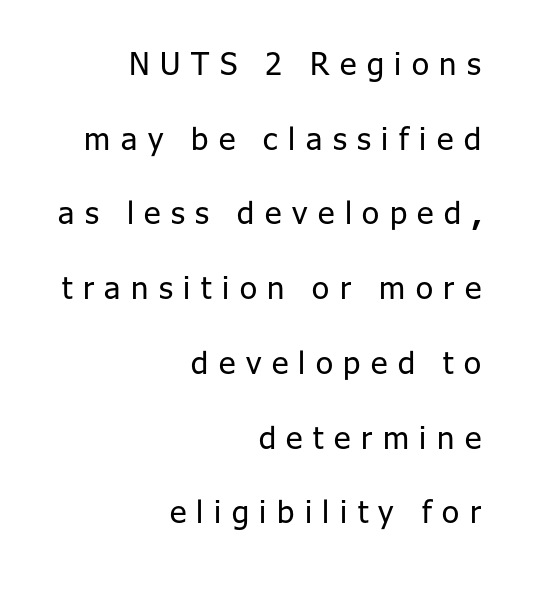
{"serif": "no", "italic": "no", "bold": "no", "weight": "regular", "width": "normal", "stroke_contrast": "low", "x_height": "medium", "monospaced": "no", "underline": "no", "align": "right", "line_spacing": "loose", "line_spacing_ratio": 2.41, "letter_spacing": "wide", "letter_spacing_em": 0.34, "glyph_px": 31}
